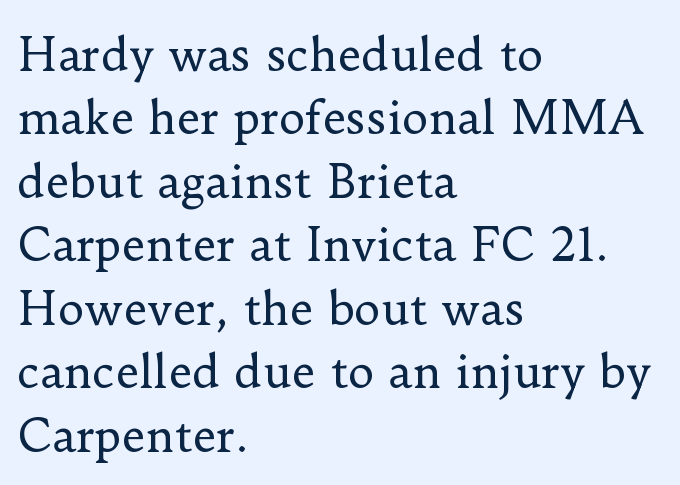
Line spacing here is normal. The type family on display is of the serif kind. This reads as an unemphasized weight, regular at the heaviest. Casual observation: everything's shoved over to the left.
